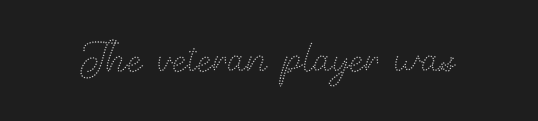
The strip under each line holds only bare page. Weight class: somewhere from thin through regular. Varying glyph widths throughout — classic text-font behaviour. Glyph-to-glyph distance matches everyday printed text.
